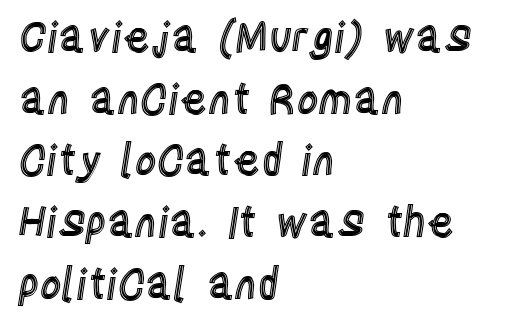
Q: Is the text italic (slanted)? A: Yes.
Q: Is the text underlined? A: No.
Q: How is the paragraph aligned? A: Left-aligned.
Q: Is the spacing between letters normal or unusually wide? A: Normal.
Q: Is the spacing between lines tight, normal or loose? A: Normal.
Q: Width (condensed, normal, or wide)? A: Condensed.
Q: x-height? A: Large.
Q: Monospaced? A: No.
